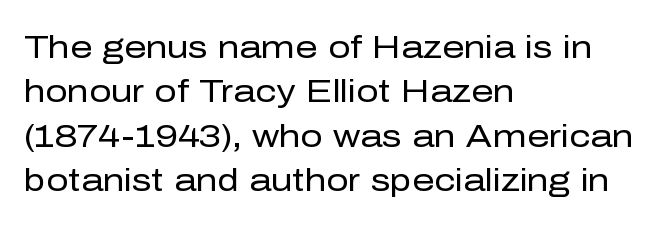
This rendering employs a face without finishing strokes, i.e., a sans-serif. The foot of each line stays bare and open. Each letter keeps its own natural width here, so spacing adapts to shape. Students, note that the glyphs here touch the page at normal intervals. The weight tops out at a normal text grade. Leading matches the norm, producing a regular column.
